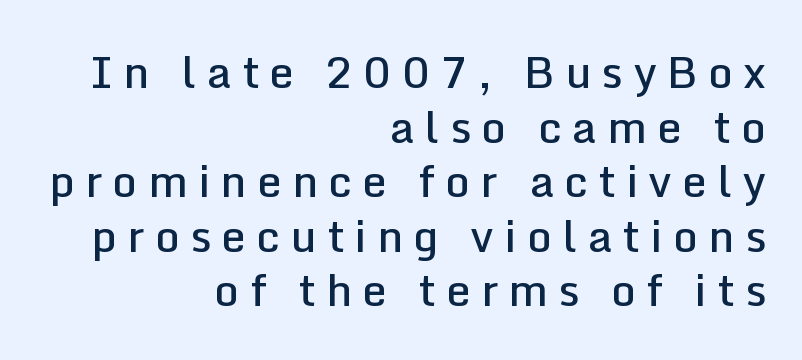
Q: Is the text bold? A: Semi-bold.
Q: Is the text italic (slanted)? A: No, it is upright.
Q: Is the typeface a serif or a sans-serif typeface? A: Sans-serif.
Q: Is the text underlined? A: No.
Q: How is the paragraph aligned? A: Right-aligned.
Q: Is the spacing between letters normal or unusually wide? A: Unusually wide.
Q: Width (condensed, normal, or wide)? A: Normal.
Q: Stroke contrast? A: Low.
Q: x-height? A: Medium.
Q: Monospaced? A: No.
